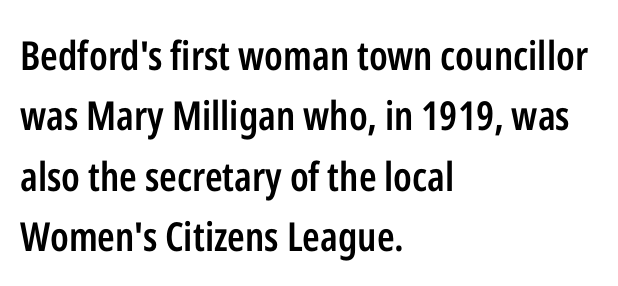
The image shows 40 px semibold, condensed sans-serif type, upright; set left-aligned, normal line spacing (1.51x), normal letter spacing, not underlined; low stroke contrast and a medium x-height.
